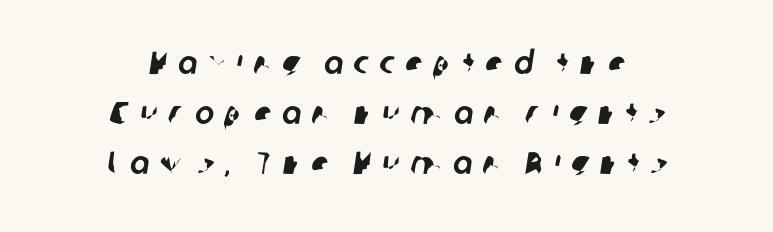
Q: Is the typeface a serif or a sans-serif typeface? A: Sans-serif.
Q: Is the text underlined? A: No.
Q: How is the paragraph aligned? A: Centered.
Q: Is the spacing between letters normal or unusually wide? A: Unusually wide.
Q: Is the spacing between lines tight, normal or loose? A: Normal.
Q: Width (condensed, normal, or wide)? A: Normal.
Q: Stroke contrast? A: Low.
Q: x-height? A: Medium.
Q: Monospaced? A: No.
